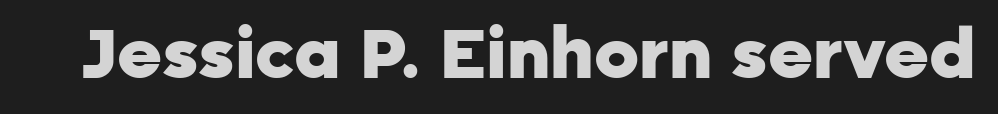
{"serif": "no", "italic": "no", "bold": "yes", "weight": "heavy", "width": "normal", "stroke_contrast": "low", "x_height": "medium", "monospaced": "no", "underline": "no", "letter_spacing": "normal", "letter_spacing_em": 0.0, "glyph_px": 69}
